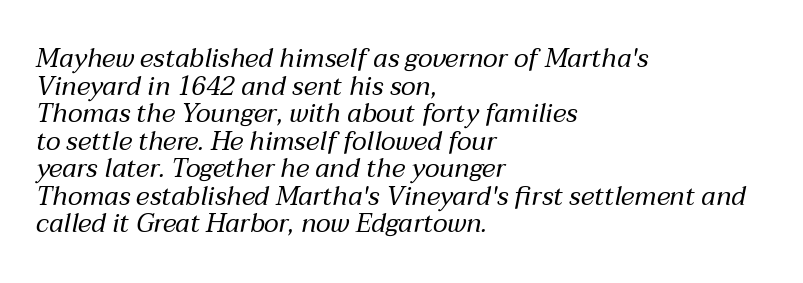
The foot of each line stays bare and open. Is this a heavy cut? Hardly; it is regular or lighter. The rendering keeps characters at their native spacing. The font's italic variant was chosen for this text.
